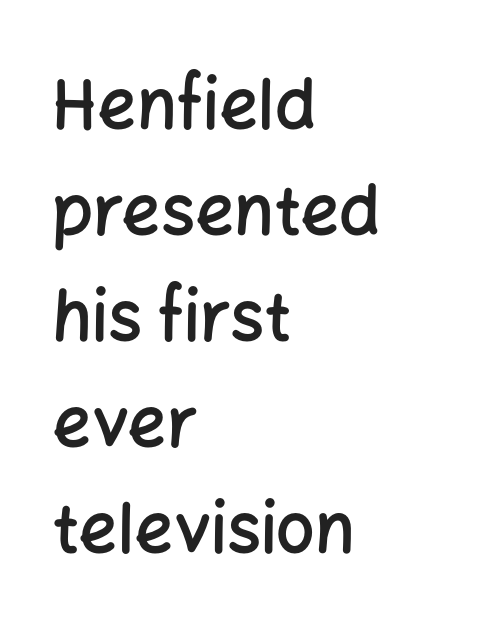
The font's upright variant was chosen for this text. The rendering uses natural spacing where letterforms have individual widths. Regarding serifs, this sample does without them. Each row of text sits above clean, open space. A bit beefed up — I'd call it semibold rather than bold.
